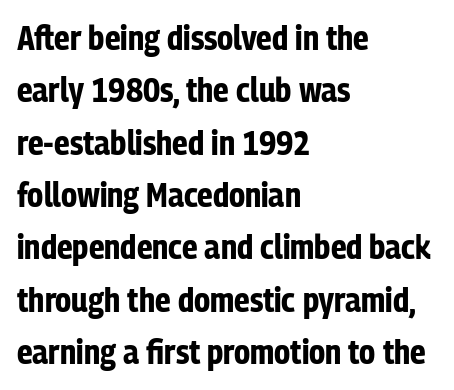
The image shows 34 px bold, condensed sans-serif type, upright; set left-aligned, normal line spacing (1.54x), normal letter spacing, not underlined; low stroke contrast and a medium x-height.
